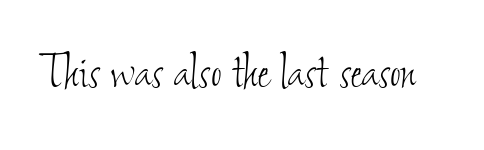
{"bold": "no", "weight": "thin", "width": "condensed", "stroke_contrast": "low", "x_height": "small", "monospaced": "no", "underline": "no", "letter_spacing": "normal", "letter_spacing_em": 0.0, "glyph_px": 58}
